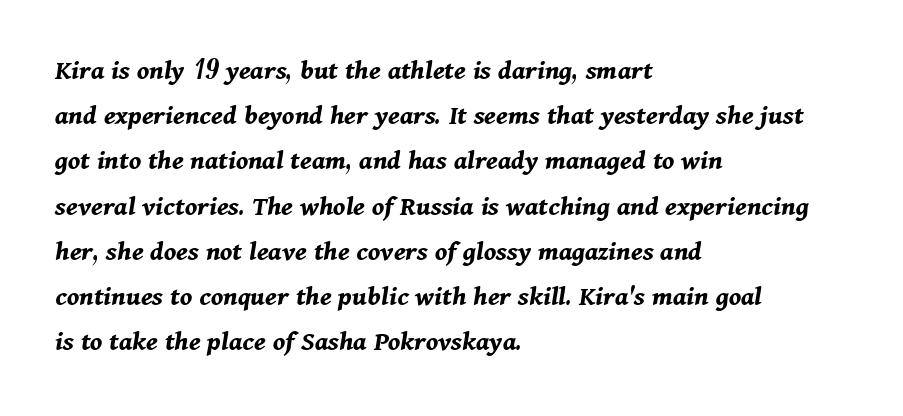
{"italic": "yes", "lean": "right", "slant_degrees": 11, "bold": "yes", "weight": "bold", "width": "normal", "stroke_contrast": "medium", "x_height": "medium", "monospaced": "no", "underline": "no", "align": "left", "line_spacing": "normal", "line_spacing_ratio": 1.56, "letter_spacing": "normal", "letter_spacing_em": 0.0, "glyph_px": 29}
